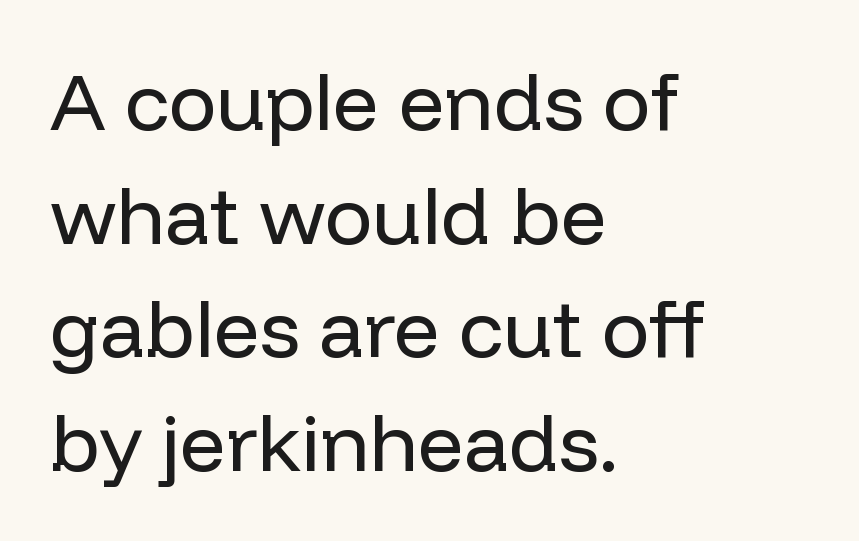
Regarding serifs, this sample does without them. Anything drawn beneath the words? Only blank space. Notice how the passage keeps a crisp vertical edge on the left only. Note the varied advance widths — an 'i' is clearly narrower than an 'm'. Is there much room between lines? A standard amount, neither cramped nor airy.
